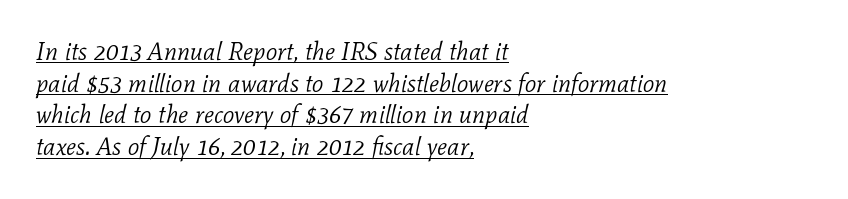
The image shows 25 px text type, italic (leaning right); set left-aligned, normal line spacing (1.27x), normal letter spacing, underlined.
